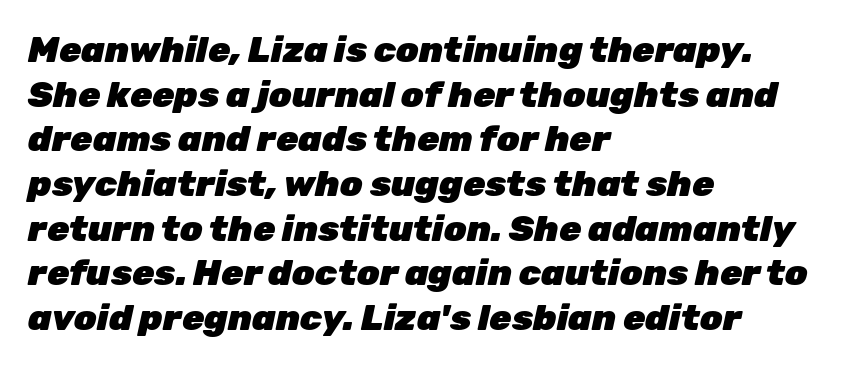
The glyphs have the mass of a bold cut. Is the block centered? No — it sits flush against the left margin. Nobody touched the tracking dial on this one. These lines are rendered in a variable-pitch font.
